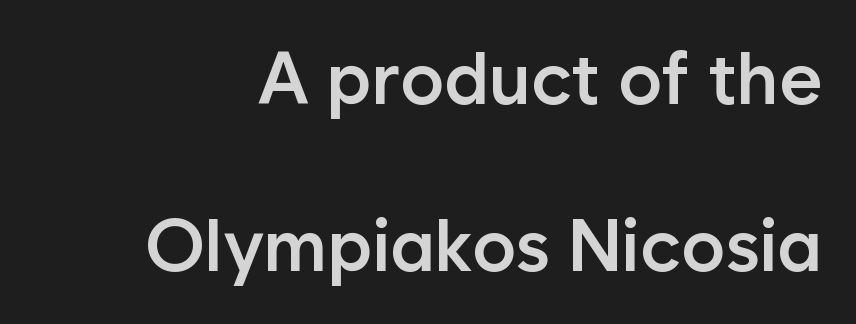
The image shows 73 px semibold sans-serif type, upright; set loose line spacing (2.29x), normal letter spacing, not underlined; low stroke contrast and a medium x-height.
